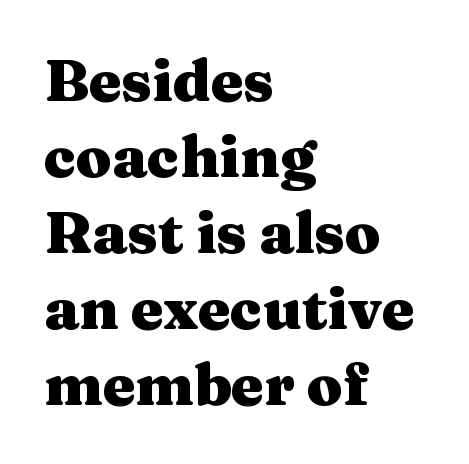
Q: Is the text bold? A: Yes.
Q: Is the text italic (slanted)? A: No, it is upright.
Q: Is the typeface a serif or a sans-serif typeface? A: Serif.
Q: Is the text underlined? A: No.
Q: How is the paragraph aligned? A: Left-aligned.
Q: Is the spacing between letters normal or unusually wide? A: Normal.
Q: Is the spacing between lines tight, normal or loose? A: Normal.
Q: Width (condensed, normal, or wide)? A: Wide.
Q: Stroke contrast? A: Medium.
Q: x-height? A: Medium.
Q: Monospaced? A: No.
